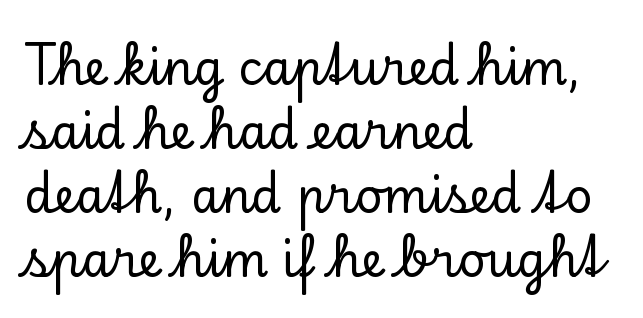
The image shows 47 px text type, upright; set left-aligned, normal line spacing (1.36x), normal letter spacing, not underlined; low stroke contrast and a small x-height.
